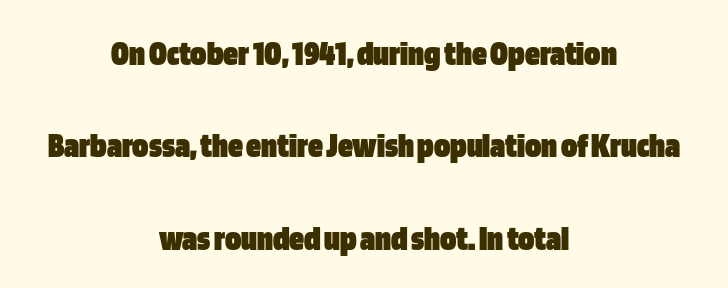
{"serif": "no", "italic": "no", "bold": "yes", "weight": "heavy", "width": "condensed", "stroke_contrast": "low", "x_height": "large", "monospaced": "no", "underline": "no", "align": "center", "line_spacing": "loose", "line_spacing_ratio": 2.5, "letter_spacing": "normal", "letter_spacing_em": 0.0, "glyph_px": 37}
